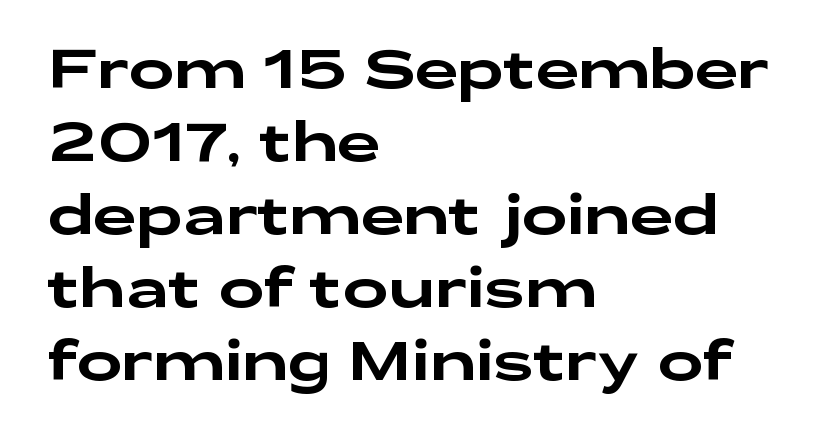
{"serif": "no", "italic": "no", "width": "wide", "stroke_contrast": "low", "x_height": "medium", "monospaced": "no", "underline": "no", "align": "left", "line_spacing": "normal", "line_spacing_ratio": 1.35, "letter_spacing": "normal", "letter_spacing_em": 0.0, "glyph_px": 54}
